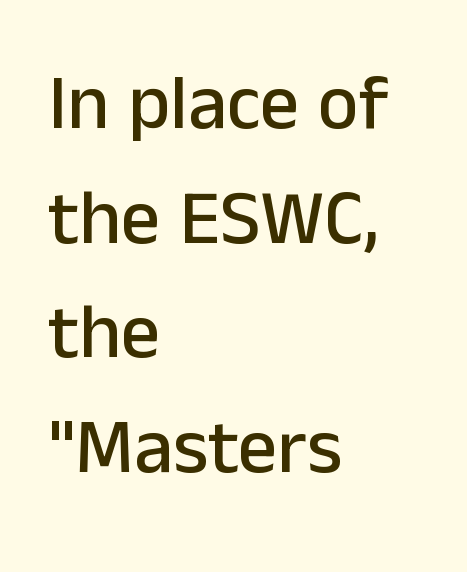
Designer's note — italics off, roman on. Grotesque or geometric, the face here clearly has no serifs. Horizontal bands of white between lines are of average thickness. Does extra space separate the letters? No, they use regular spacing.
